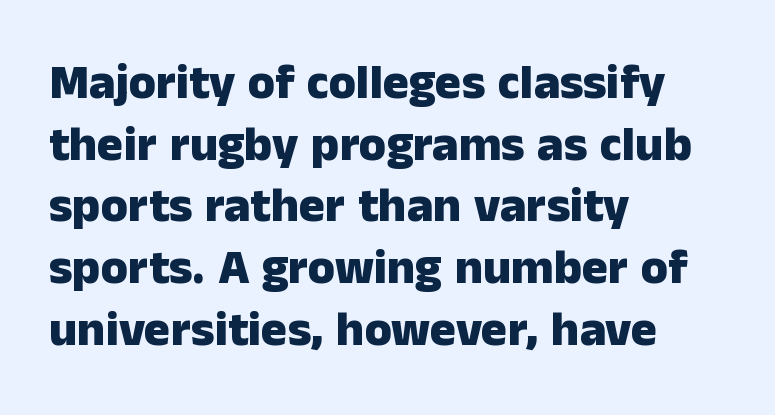
The image shows 49 px heavy sans-serif type, upright; set left-aligned, normal line spacing (1.26x), normal letter spacing, not underlined; low stroke contrast and a medium x-height.
